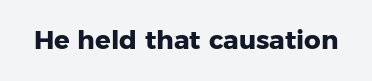
Only glyphs here, with clear space below each row. Rendered with straight, roman letterforms. The glyphs have the mass of a bold cut. Observe the ordinary spacing: letters are neighbours, not strangers.
